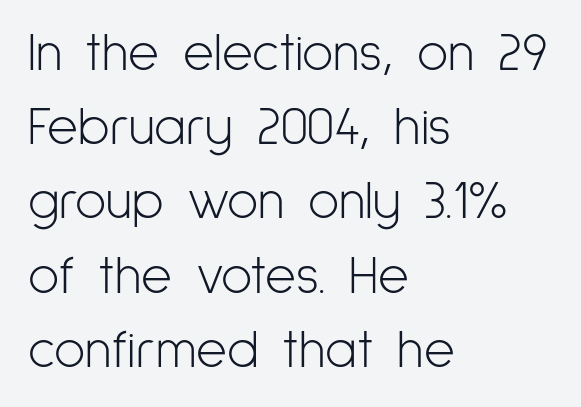
{"serif": "no", "italic": "no", "bold": "no", "weight": "light", "width": "condensed", "stroke_contrast": "low", "x_height": "medium", "monospaced": "no", "underline": "no", "align": "left", "line_spacing": "normal", "line_spacing_ratio": 1.4, "letter_spacing": "normal", "letter_spacing_em": 0.0, "glyph_px": 53}
